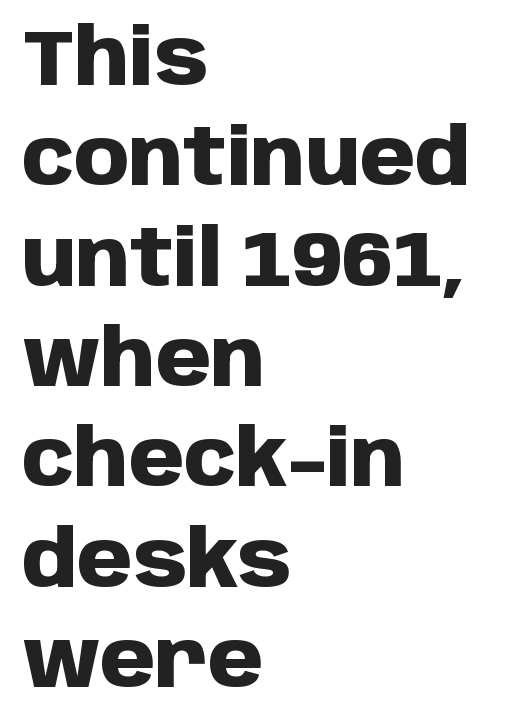
Q: Is the text bold? A: Yes.
Q: Is the text italic (slanted)? A: No, it is upright.
Q: Is the typeface a serif or a sans-serif typeface? A: Sans-serif.
Q: Is the text underlined? A: No.
Q: How is the paragraph aligned? A: Left-aligned.
Q: Is the spacing between letters normal or unusually wide? A: Normal.
Q: Is the spacing between lines tight, normal or loose? A: Normal.
Q: Width (condensed, normal, or wide)? A: Normal.
Q: Stroke contrast? A: Low.
Q: x-height? A: Large.
Q: Monospaced? A: No.
